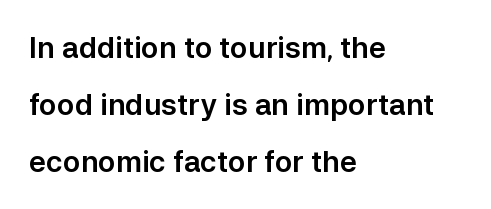
The image shows 29 px sans-serif type, upright; set left-aligned, loose line spacing (1.97x), normal letter spacing, not underlined; low stroke contrast and a medium x-height.
